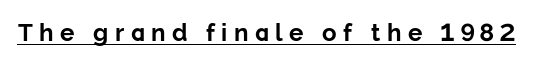
Q: Is the text bold? A: Yes.
Q: Is the text italic (slanted)? A: No, it is upright.
Q: Is the text underlined? A: Yes.
Q: Is the spacing between letters normal or unusually wide? A: Unusually wide.
